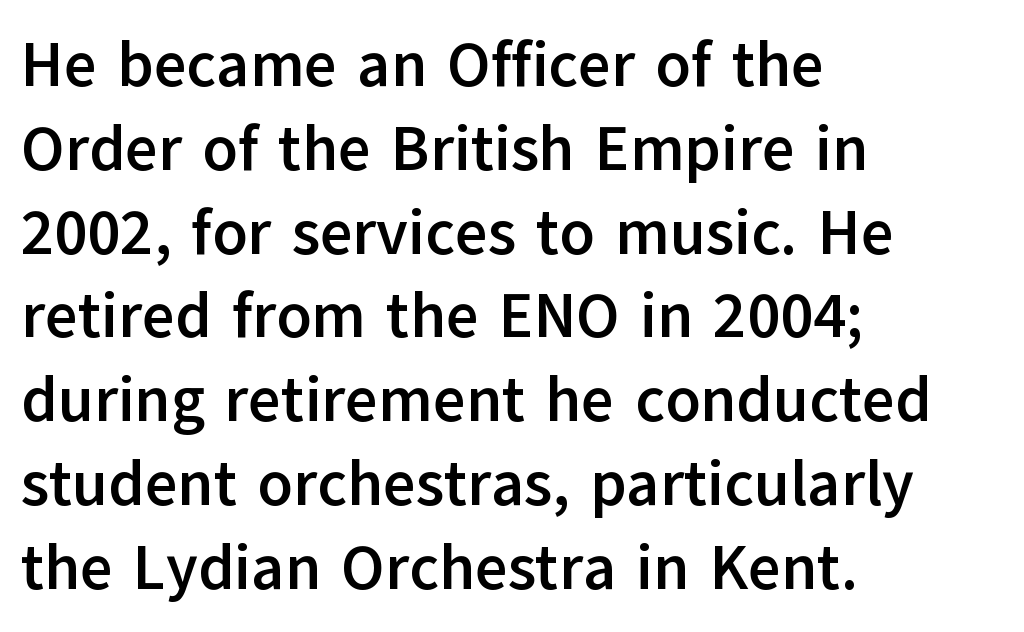
The horizontal fit of the characters is conventional and even. It's the straight-up-and-down kind of type. Letterform terminals end flat and unadorned throughout the passage. Proportional: the letters do not fall into vertical columns. Students, this is bold: see how much ink each stroke carries. In CSS terms this would be text-align: left.
